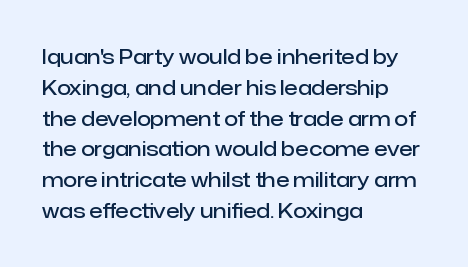
Q: Is the text bold? A: Semi-bold.
Q: Is the text italic (slanted)? A: No, it is upright.
Q: Is the text underlined? A: No.
Q: How is the paragraph aligned? A: Left-aligned.
Q: Is the spacing between letters normal or unusually wide? A: Normal.
Q: Is the spacing between lines tight, normal or loose? A: Normal.
